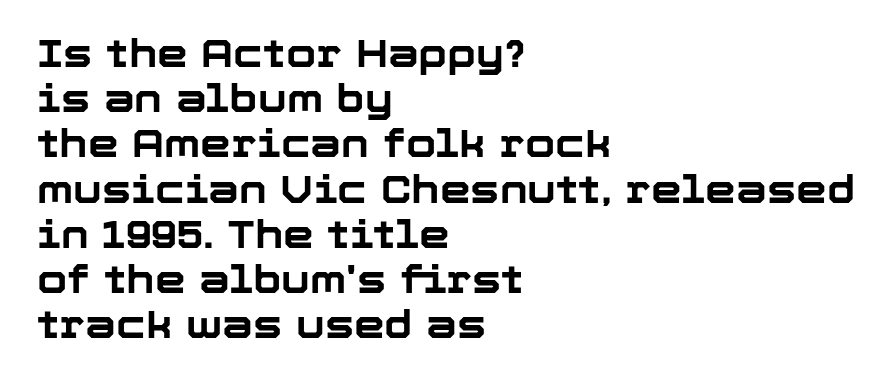
Q: Is the text bold? A: Yes.
Q: Is the text italic (slanted)? A: No, it is upright.
Q: Is the typeface a serif or a sans-serif typeface? A: Sans-serif.
Q: Is the text underlined? A: No.
Q: How is the paragraph aligned? A: Left-aligned.
Q: Is the spacing between letters normal or unusually wide? A: Normal.
Q: Width (condensed, normal, or wide)? A: Normal.
Q: Stroke contrast? A: Low.
Q: x-height? A: Medium.
Q: Monospaced? A: No.
